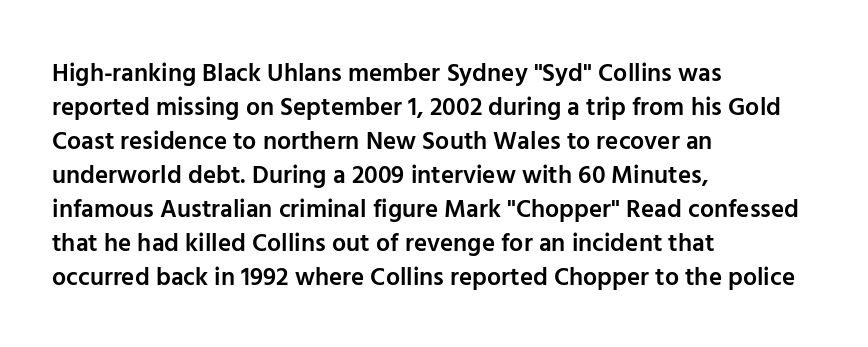
{"italic": "no", "bold": "semi", "underline": "no", "align": "left", "line_spacing": "normal", "line_spacing_ratio": 1.36, "letter_spacing": "normal", "letter_spacing_em": 0.0, "glyph_px": 25}
